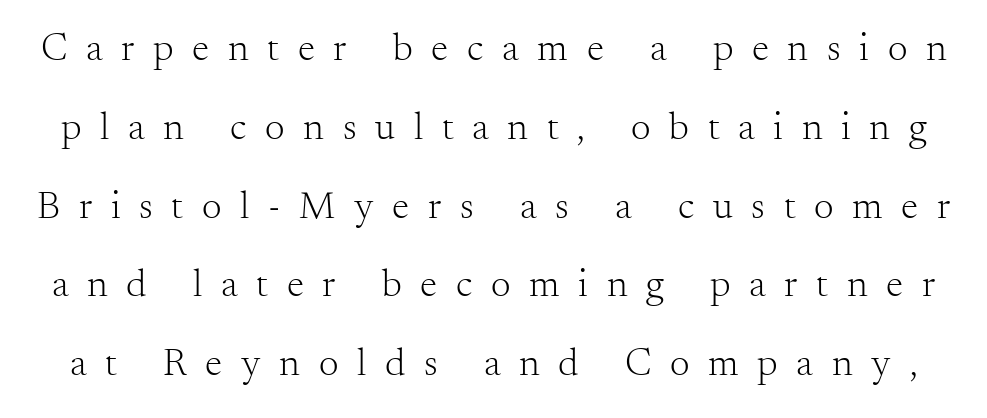
The typeface chosen for these lines features serifs. The lettering holds an erect, upright posture throughout. The cut favours lightness, reaching ordinary text weight at its darkest. You could not count columns in this text — the font is proportionally spaced. Baseline-to-baseline distance is far greater than the letter height.
